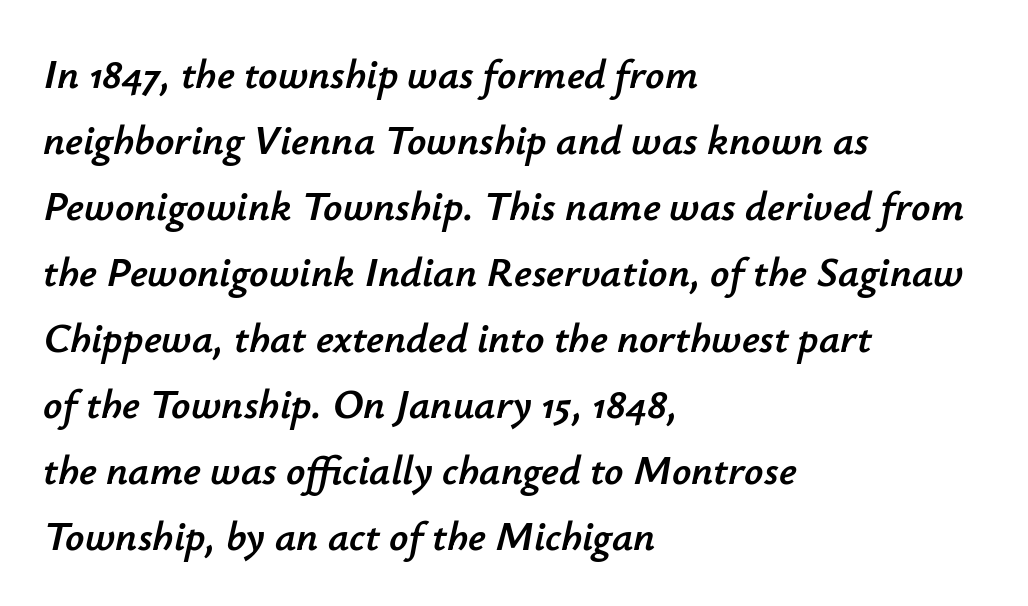
The image shows 42 px text type, italic (leaning right); set left-aligned, normal line spacing (1.57x), normal letter spacing, not underlined; low stroke contrast and a small x-height.
